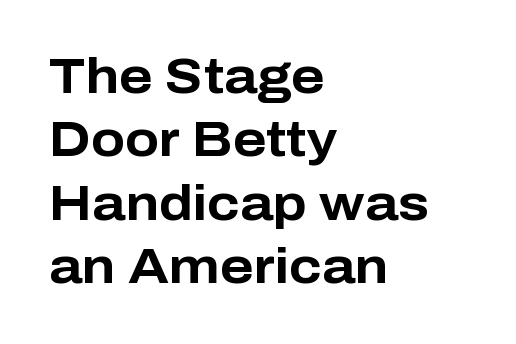
Q: Is the text bold? A: Yes.
Q: Is the text italic (slanted)? A: No, it is upright.
Q: Is the typeface a serif or a sans-serif typeface? A: Sans-serif.
Q: Is the text underlined? A: No.
Q: How is the paragraph aligned? A: Left-aligned.
Q: Is the spacing between letters normal or unusually wide? A: Normal.
Q: Is the spacing between lines tight, normal or loose? A: Normal.
Q: Width (condensed, normal, or wide)? A: Normal.
Q: Stroke contrast? A: Low.
Q: x-height? A: Medium.
Q: Monospaced? A: No.
